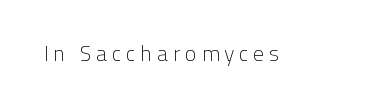
The strokes are not fattened; the text isn't bold. What stands out about the letter spacing? Its width — letters are far apart. Posture: straight, roman, zero tilt. Type without underlining.
